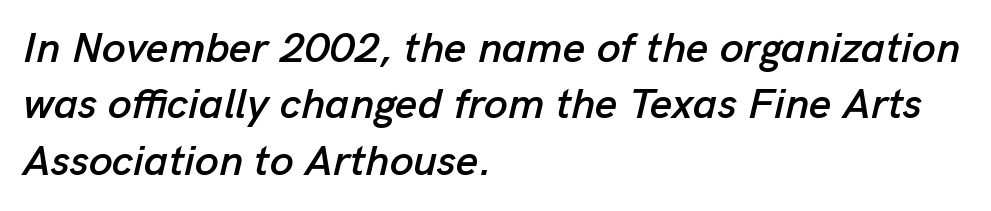
How would I describe the line gaps? Plain and ordinary. Nobody touched the tracking dial on this one. Proportional: the letters do not fall into vertical columns. In CSS terms this would be text-align: left.
